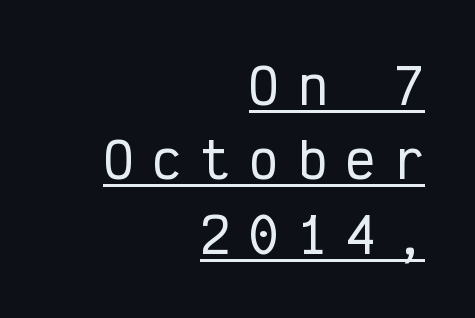
Caption: lettering with a line underneath. The line-height multiplier appears to be the usual default. This rendering widens character spacing well past its baseline value. Think of a typewriter: that constant character pitch is what you see here. Every character sits straight up, as roman type does. Is this a sans? Yes — the strokes have no serifs.
